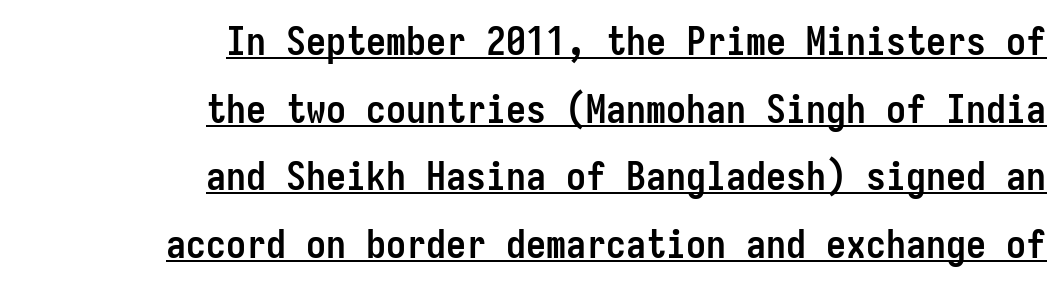
Q: Is the text bold? A: Yes.
Q: Is the text italic (slanted)? A: No, it is upright.
Q: Is the typeface a serif or a sans-serif typeface? A: Sans-serif.
Q: Is the text underlined? A: Yes.
Q: How is the paragraph aligned? A: Right-aligned.
Q: Is the spacing between letters normal or unusually wide? A: Normal.
Q: Is the spacing between lines tight, normal or loose? A: Normal.
Q: Width (condensed, normal, or wide)? A: Condensed.
Q: Stroke contrast? A: Low.
Q: x-height? A: Medium.
Q: Monospaced? A: Yes.
